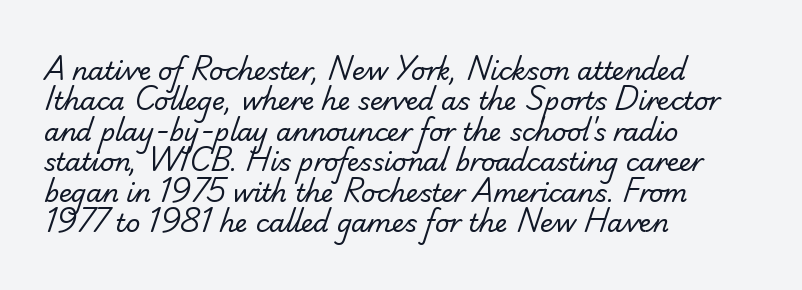
The letters look calm and open, with moderate or lighter stems. Does extra space separate the letters? No, they use regular spacing. Rule under the text: the space is simply empty. Left-aligned paragraph, ragged on the right.
